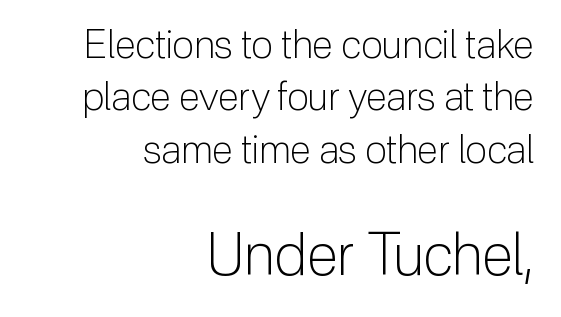
Q: Is the text bold? A: No.
Q: Is the text italic (slanted)? A: No, it is upright.
Q: Is the typeface a serif or a sans-serif typeface? A: Sans-serif.
Q: Is the text underlined? A: No.
Q: How is the paragraph aligned? A: Right-aligned.
Q: Is the spacing between letters normal or unusually wide? A: Normal.
Q: Is the spacing between lines tight, normal or loose? A: Normal.
Q: Which block of text is set in a larger size, the first (top) or the second (bottom)? A: The second (bottom) one.
Q: Width (condensed, normal, or wide)? A: Normal.
Q: Stroke contrast? A: Low.
Q: x-height? A: Medium.
Q: Monospaced? A: No.
